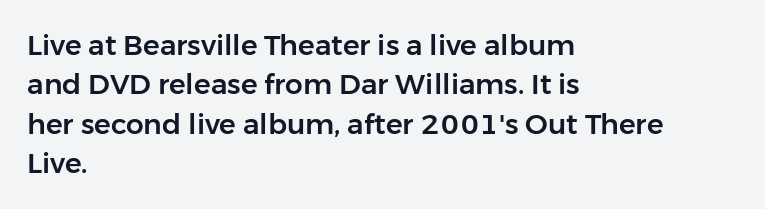
The line texture is even and compact thanks to regular tracking. Note the varied advance widths — an 'i' is clearly narrower than an 'm'. The foot of each line stays bare and open. Serifs: no, the terminals of the letterforms are clean. Compared with typical paragraphs, the rows here are spaced about the same.
